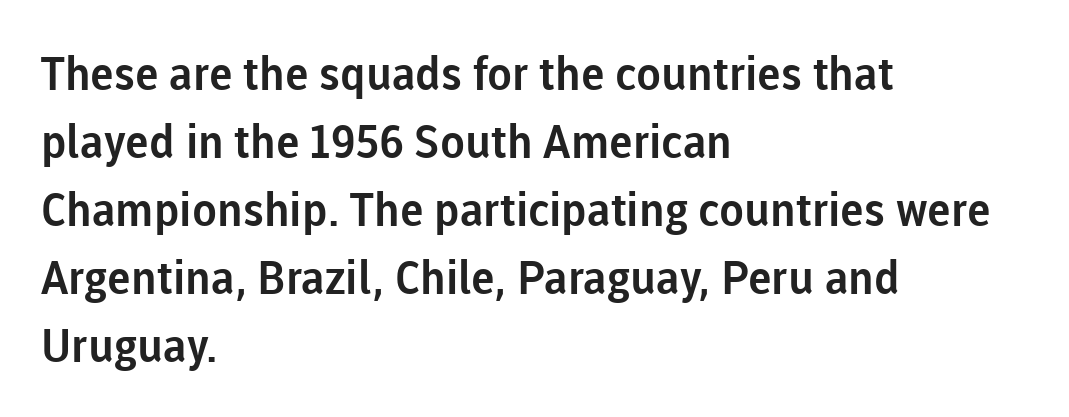
Vertical spacing — default. The letters carry no serifs — their stems end cleanly without finishing strokes. Typeset ragged right — the left edge is the straight one. Character widths vary here, with narrow letters taking less room than wide ones.
